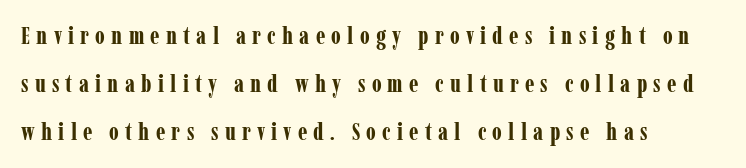
{"italic": "no", "bold": "yes", "underline": "no", "align": "left", "line_spacing": "loose", "line_spacing_ratio": 2.01, "letter_spacing": "wide", "letter_spacing_em": 0.26, "glyph_px": 24}
